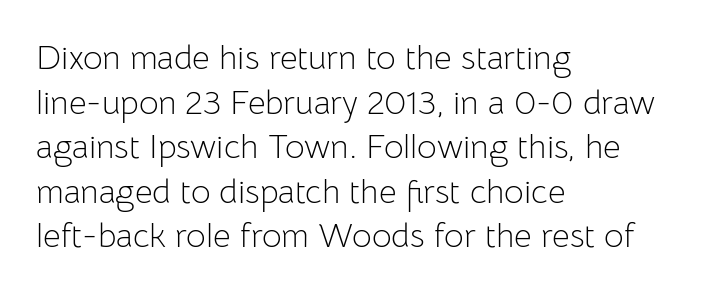
Honestly, there is no underline to notice here at all. A typesetter would label this face a sans. Honestly, the row spacing looks completely unremarkable. Think of a printed novel: that variable character pitch is what you see here. This rendering uses left alignment, leaving the right contour irregular. Counters stay open thanks to moderate or lighter strokes.
